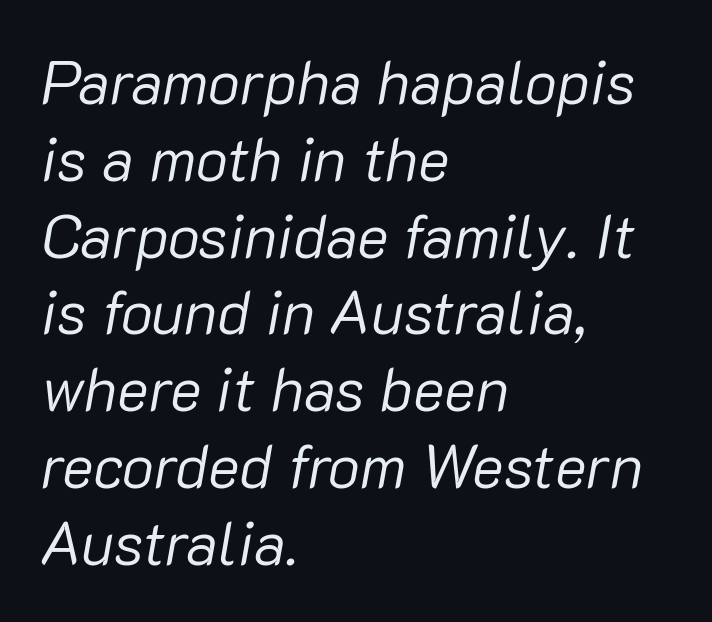
The image shows 60 px regular-weight type, italic (leaning right); set left-aligned, normal line spacing (1.28x), normal letter spacing, not underlined; low stroke contrast and a medium x-height.
